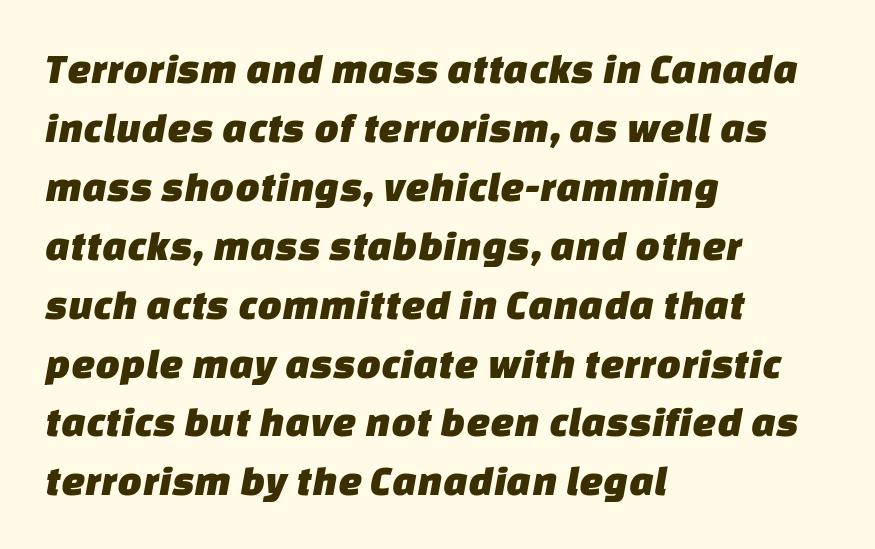
Check under the words: just untouched page. Evenly set lines give the paragraph a standard silhouette. The passage is arranged the way most books set body copy — flush left. No extra tracking has been applied to these lines. Check where the strokes stop: nothing finishes them off — pure sans.
